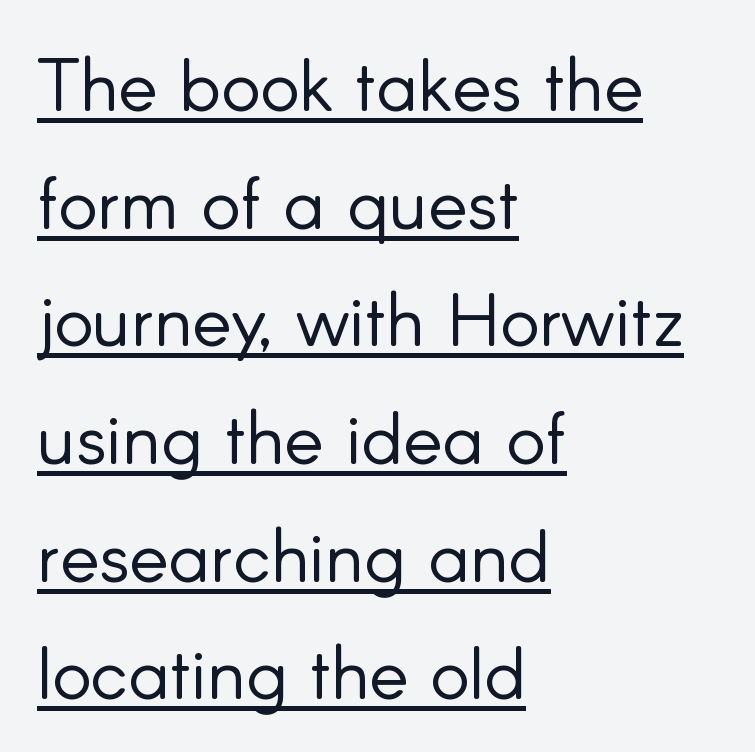
The image shows 74 px light sans-serif type, upright; set left-aligned, normal line spacing (1.59x), normal letter spacing, underlined; low stroke contrast and a small x-height.
